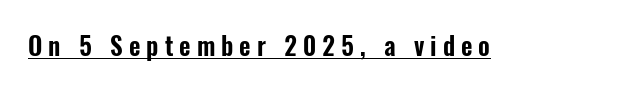
The image shows 25 px text type, upright; set unusually wide letter spacing (+0.24 em), underlined.
